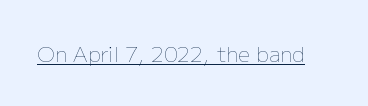
The image shows 21 px text type, upright; set normal letter spacing, underlined.
